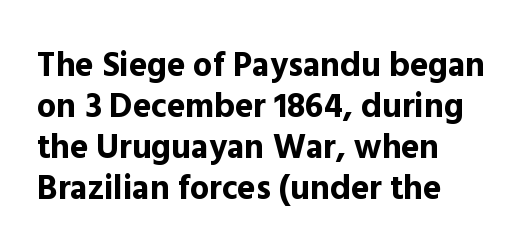
Q: Is the text bold? A: Yes.
Q: Is the text italic (slanted)? A: No, it is upright.
Q: Is the typeface a serif or a sans-serif typeface? A: Sans-serif.
Q: Is the text underlined? A: No.
Q: How is the paragraph aligned? A: Left-aligned.
Q: Is the spacing between letters normal or unusually wide? A: Normal.
Q: Width (condensed, normal, or wide)? A: Normal.
Q: x-height? A: Medium.
Q: Monospaced? A: No.
